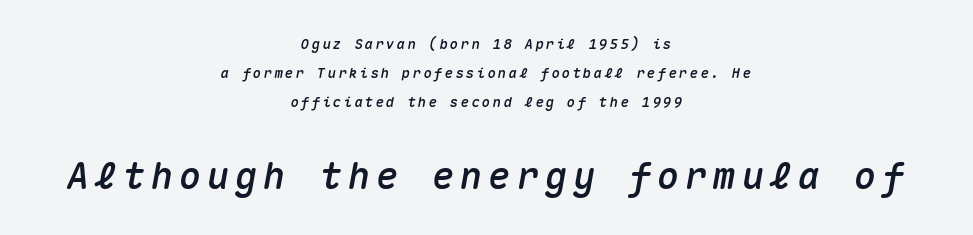
Q: Is the text italic (slanted)? A: Yes, it leans right by about 10 degrees.
Q: Is the text underlined? A: No.
Q: How is the paragraph aligned? A: Centered.
Q: Is the spacing between lines tight, normal or loose? A: Loose.
Q: Which block of text is set in a larger size, the first (top) or the second (bottom)? A: The second (bottom) one.
Q: Width (condensed, normal, or wide)? A: Normal.
Q: Stroke contrast? A: Medium.
Q: x-height? A: Medium.
Q: Monospaced? A: Yes.
